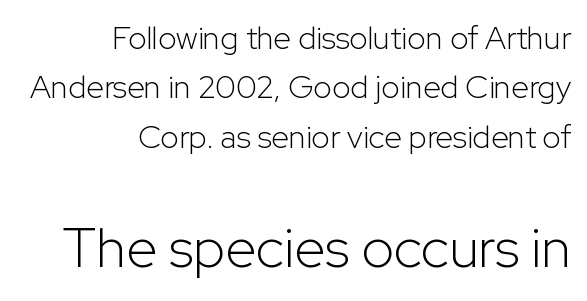
Q: Is the text bold? A: No.
Q: Is the text italic (slanted)? A: No, it is upright.
Q: Is the typeface a serif or a sans-serif typeface? A: Sans-serif.
Q: Is the text underlined? A: No.
Q: How is the paragraph aligned? A: Right-aligned.
Q: Is the spacing between letters normal or unusually wide? A: Normal.
Q: Is the spacing between lines tight, normal or loose? A: Normal.
Q: Which block of text is set in a larger size, the first (top) or the second (bottom)? A: The second (bottom) one.
Q: Width (condensed, normal, or wide)? A: Normal.
Q: Stroke contrast? A: Low.
Q: x-height? A: Medium.
Q: Monospaced? A: No.
